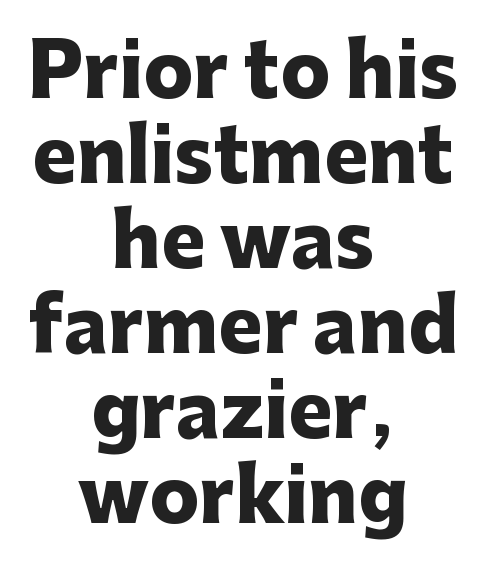
The image shows 74 px heavy sans-serif type, upright; set centered, tight line spacing (1.15x), normal letter spacing, not underlined; low stroke contrast and a medium x-height.
